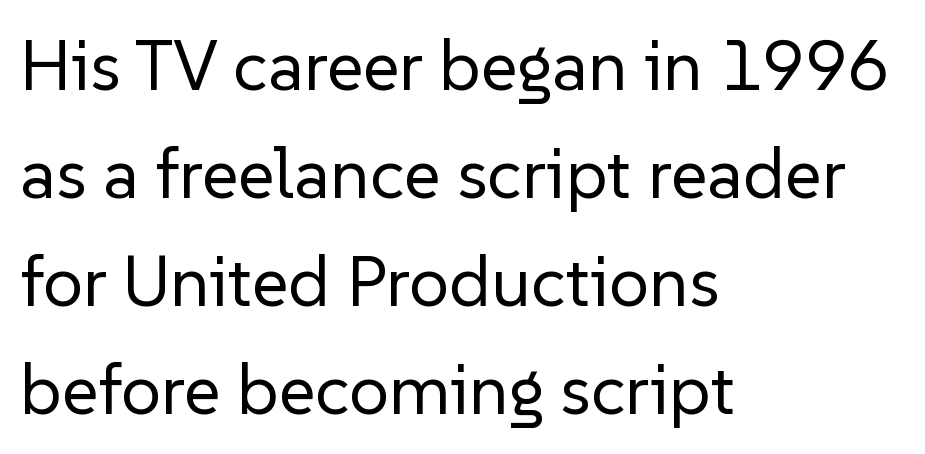
The designer left line spacing at the default. Do the characters align in a grid? No, the font is proportional. In CSS terms this would be text-align: left. Nothing sits at the stroke ends, so this counts as sans-serif. A typesetter would mark this as roman, not italic. There is no visible air inserted between adjacent glyphs.
